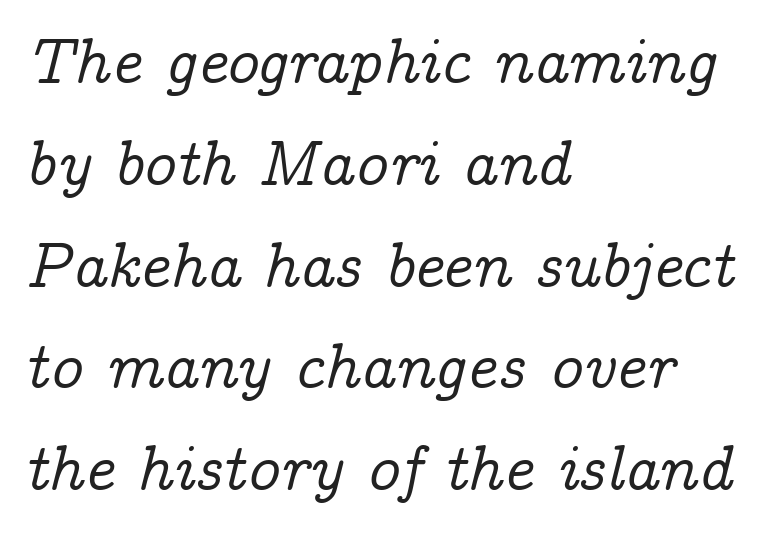
Q: Is the text italic (slanted)? A: Yes, it leans right by about 14 degrees.
Q: Is the typeface a serif or a sans-serif typeface? A: Serif.
Q: Is the text underlined? A: No.
Q: How is the paragraph aligned? A: Left-aligned.
Q: Is the spacing between letters normal or unusually wide? A: Normal.
Q: Is the spacing between lines tight, normal or loose? A: Normal.
Q: Width (condensed, normal, or wide)? A: Normal.
Q: Stroke contrast? A: Low.
Q: x-height? A: Medium.
Q: Monospaced? A: No.
